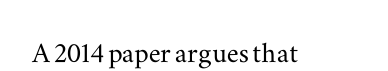
The image shows 35 px wide serif type, upright; set normal letter spacing, not underlined; medium stroke contrast and a small x-height.
